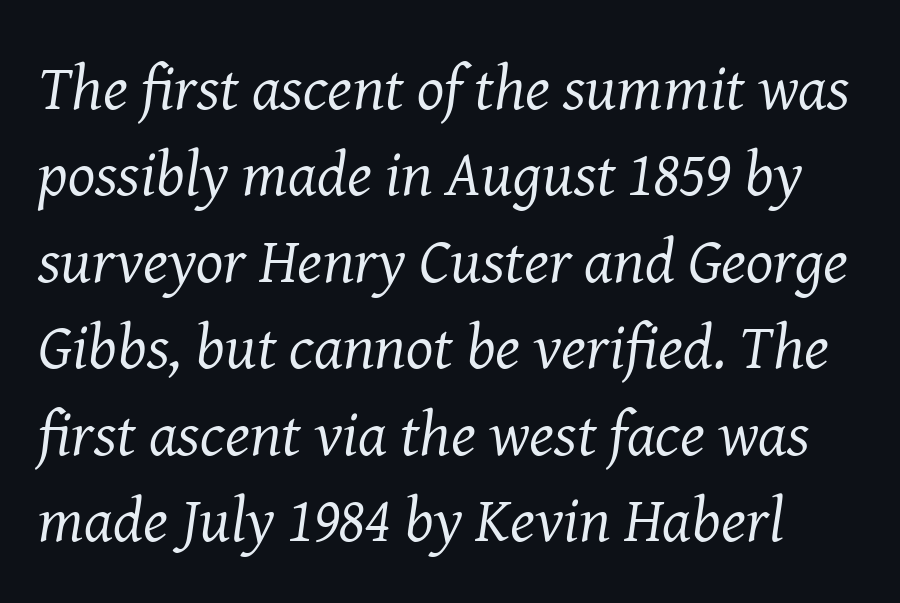
{"serif": "yes", "italic": "yes", "lean": "right", "slant_degrees": 8, "bold": "no", "weight": "regular", "width": "normal", "stroke_contrast": "medium", "x_height": "medium", "monospaced": "no", "underline": "no", "line_spacing": "normal", "line_spacing_ratio": 1.35, "letter_spacing": "normal", "letter_spacing_em": 0.0, "glyph_px": 64}
